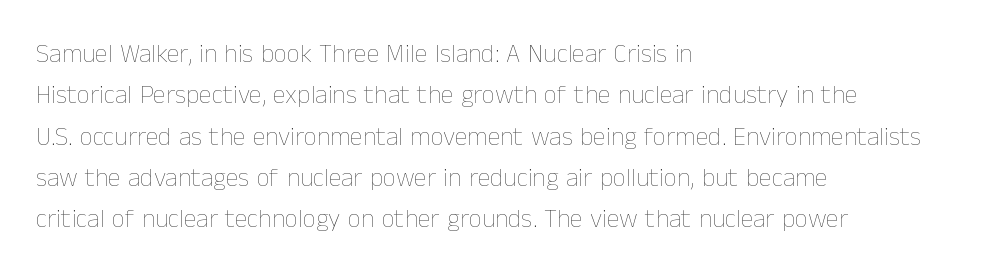
{"italic": "no", "bold": "no", "underline": "no", "align": "left", "line_spacing": "normal", "line_spacing_ratio": 1.59, "letter_spacing": "normal", "letter_spacing_em": 0.0, "glyph_px": 26}
